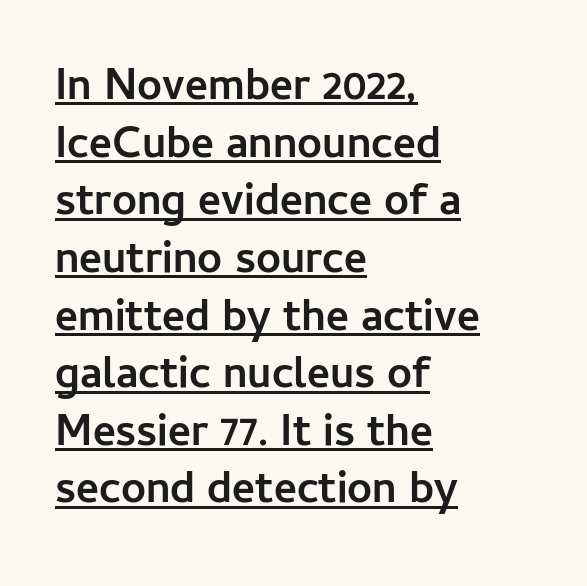
The image shows 44 px semibold sans-serif type, upright; set left-aligned, normal line spacing (1.31x), normal letter spacing, underlined; low stroke contrast and a medium x-height.
